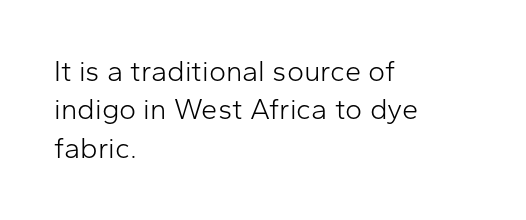
No extra tracking has been applied to these lines. Quick note: interline space is typical. Bare-footed words on every line. The passage shown is typed in a proportional face where columns would drift. A light-to-regular cut is what we see here.
